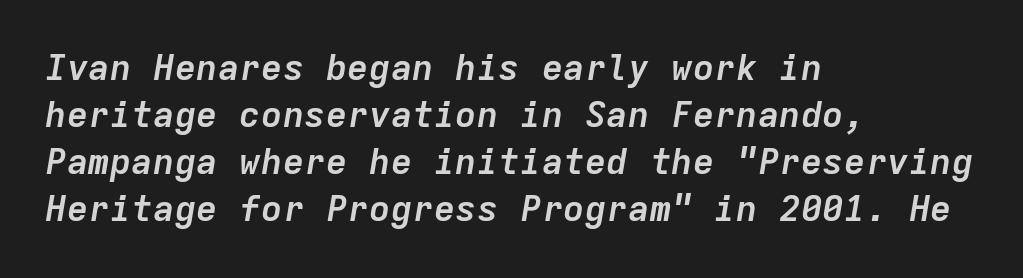
Q: Is the text bold? A: Yes.
Q: Is the text italic (slanted)? A: Yes, it leans right by about 9 degrees.
Q: Is the text underlined? A: No.
Q: How is the paragraph aligned? A: Left-aligned.
Q: Is the spacing between letters normal or unusually wide? A: Normal.
Q: Is the spacing between lines tight, normal or loose? A: Normal.
Q: Width (condensed, normal, or wide)? A: Normal.
Q: Stroke contrast? A: Low.
Q: x-height? A: Medium.
Q: Monospaced? A: Yes.
